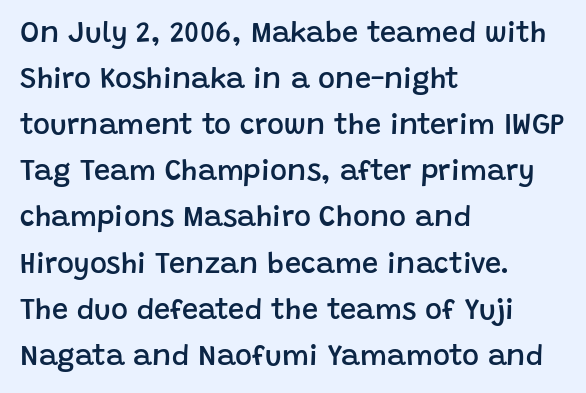
{"serif": "no", "italic": "no", "bold": "semi", "weight": "semibold", "width": "normal", "stroke_contrast": "low", "x_height": "large", "monospaced": "no", "underline": "no", "align": "left", "line_spacing": "normal", "line_spacing_ratio": 1.59, "letter_spacing": "normal", "letter_spacing_em": 0.0, "glyph_px": 29}
